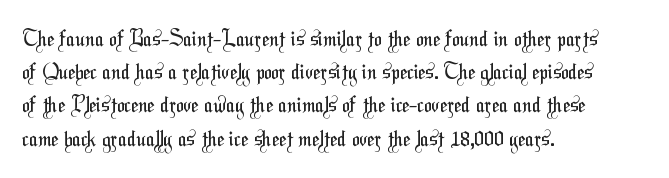
{"bold": "no", "underline": "no", "align": "left", "line_spacing": "normal", "line_spacing_ratio": 1.58, "letter_spacing": "normal", "letter_spacing_em": 0.0, "glyph_px": 21}
